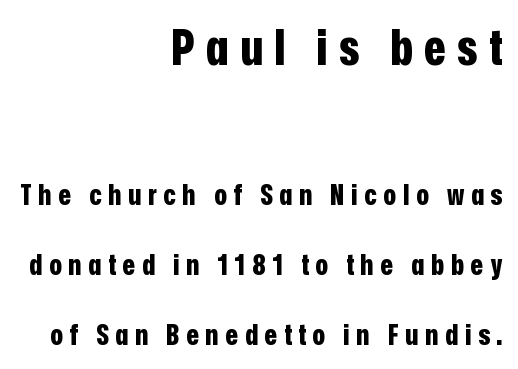
Q: Is the text bold? A: Yes.
Q: Is the text italic (slanted)? A: No, it is upright.
Q: Is the typeface a serif or a sans-serif typeface? A: Sans-serif.
Q: Is the text underlined? A: No.
Q: How is the paragraph aligned? A: Right-aligned.
Q: Is the spacing between letters normal or unusually wide? A: Unusually wide.
Q: Is the spacing between lines tight, normal or loose? A: Loose.
Q: Which block of text is set in a larger size, the first (top) or the second (bottom)? A: The first (top) one.
Q: Width (condensed, normal, or wide)? A: Condensed.
Q: Stroke contrast? A: Low.
Q: x-height? A: Medium.
Q: Monospaced? A: No.
